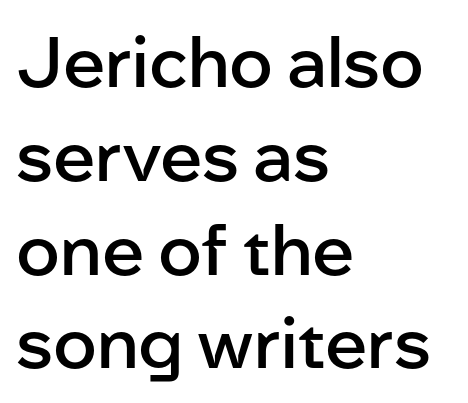
The image shows 70 px semibold sans-serif type, upright; set left-aligned, normal line spacing (1.34x), normal letter spacing, not underlined; low stroke contrast and a medium x-height.
